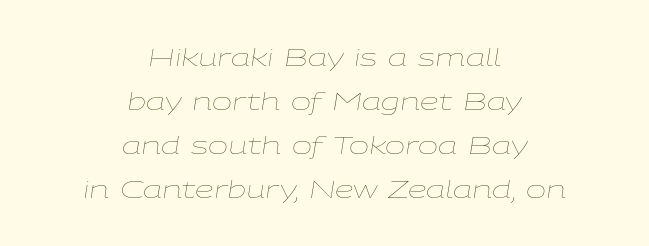
The image shows 24 px text type, italic (leaning right); set centered, line spacing 1.83x, normal letter spacing, not underlined.
